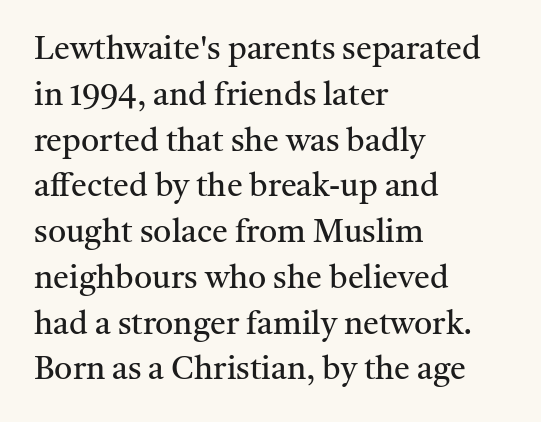
The glyphs are unaccompanied by any horizontal stroke below them. Casual observation: everything's shoved over to the left. Tall strokes in this sample are plumb rather than angled. The weight would be labelled regular, book, light, or lighter still. Looks like regular typesetting: each glyph gets only the width it needs.
